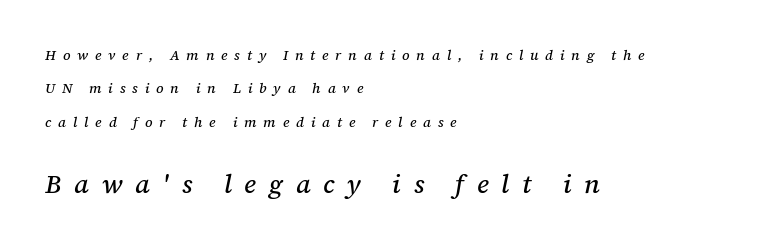
Line beginnings align vertically; line endings do not. Inter-character spacing is expanded well beyond the font's built-in metrics. The rendering uses a large line-height, opening up the rows. Honestly, there is no underline to notice here at all. Slanted lettering throughout. Whoever set this made the second block the dominant, larger element.
